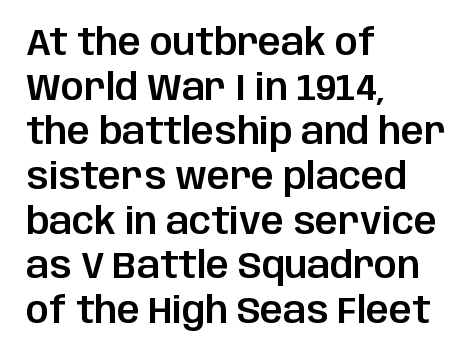
Notice how the passage keeps a crisp vertical edge on the left only. Students, note that the glyphs here touch the page at normal intervals. Here the designer chose a conventional face with non-uniform glyph widths. Typographically, this falls in the sans-serif category. Nope, not italic — everything's standing straight. Check the space under the baseline: it is left empty.
